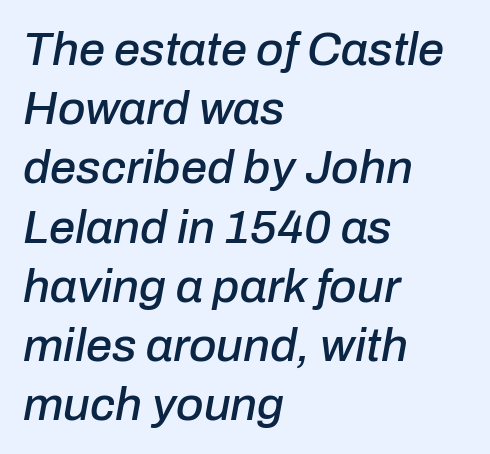
Line spacing here is normal. Every character sits at an angle, as italics do. Nobody touched the tracking dial on this one. The paragraph has a hard left edge and a soft right edge. The letters advance in unequal steps, a hallmark of proportional type.
